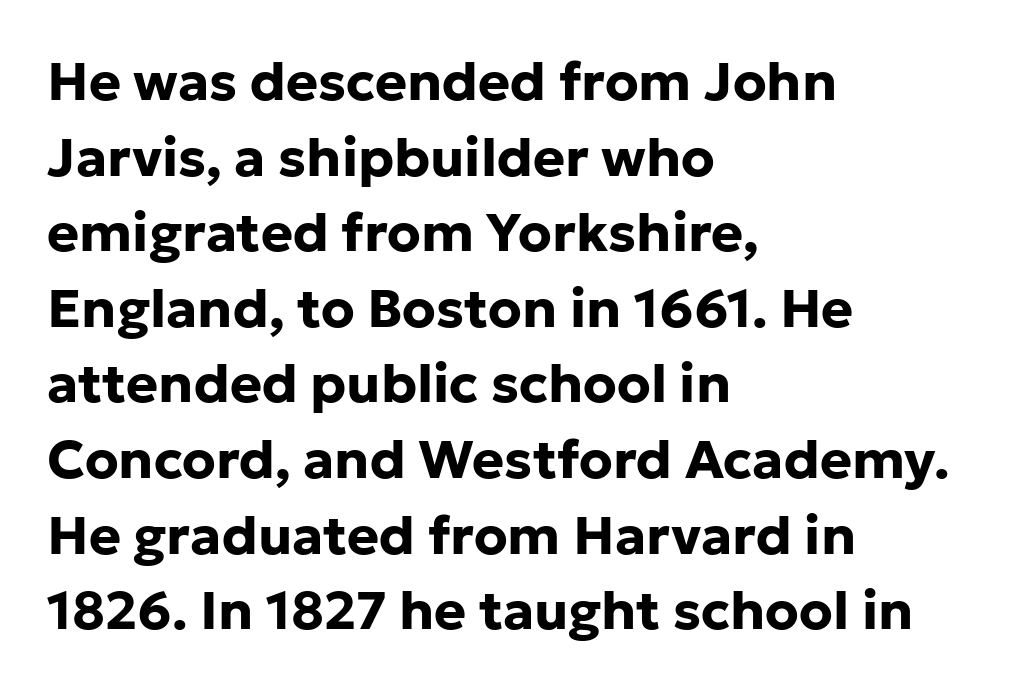
Q: Is the text bold? A: Yes.
Q: Is the text italic (slanted)? A: No, it is upright.
Q: Is the typeface a serif or a sans-serif typeface? A: Sans-serif.
Q: Is the text underlined? A: No.
Q: How is the paragraph aligned? A: Left-aligned.
Q: Is the spacing between letters normal or unusually wide? A: Normal.
Q: Is the spacing between lines tight, normal or loose? A: Normal.
Q: Width (condensed, normal, or wide)? A: Normal.
Q: Stroke contrast? A: Low.
Q: x-height? A: Medium.
Q: Monospaced? A: No.
